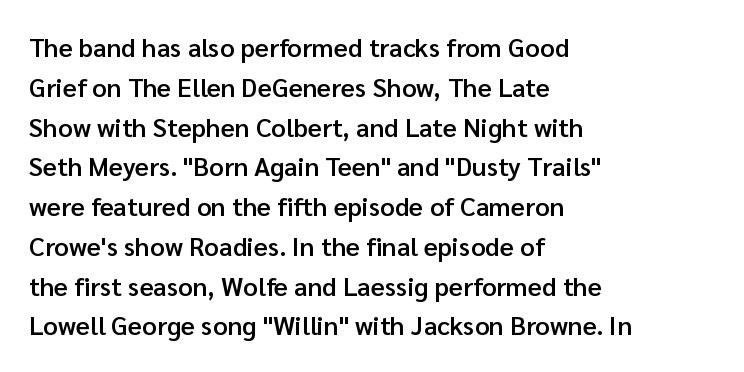
The image shows 26 px text type, upright; set left-aligned, normal line spacing (1.53x), normal letter spacing, not underlined.
